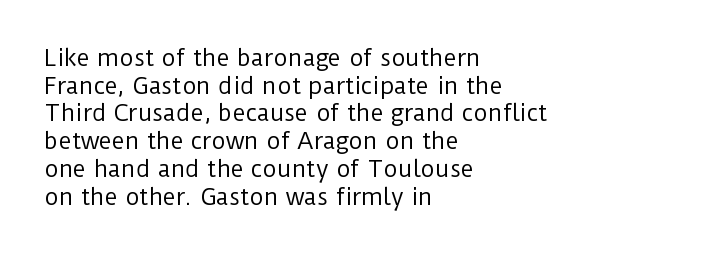
{"italic": "no", "bold": "no", "underline": "no", "align": "left", "line_spacing": "normal", "line_spacing_ratio": 1.26, "letter_spacing": "normal", "letter_spacing_em": 0.0, "glyph_px": 22}
